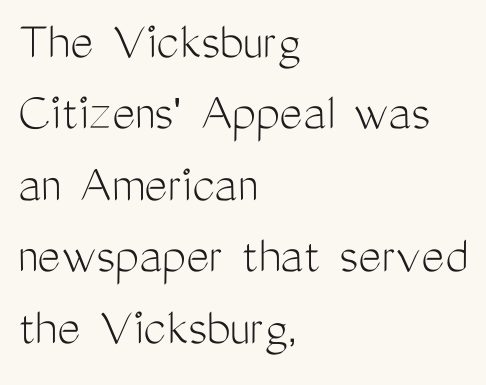
Does the lettering tilt? It doesn't — this is upright. The tracking reads as untouched default to a designer's eye. This sample has the flowing, uneven cadence of proportional lettering. Weight: in the light-to-regular range. Each letter's strokes conclude bluntly, with no projecting serifs.
